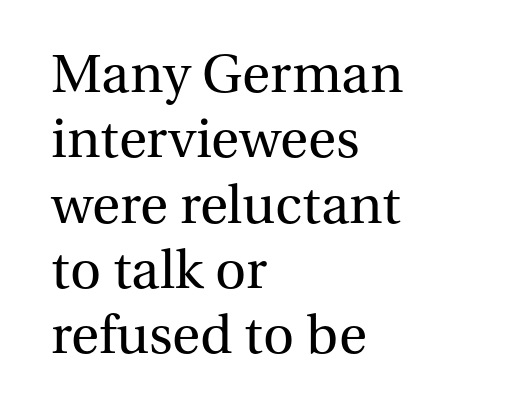
{"serif": "yes", "italic": "no", "bold": "no", "weight": "regular", "width": "normal", "stroke_contrast": "medium", "x_height": "medium", "monospaced": "no", "underline": "no", "align": "left", "line_spacing_ratio": 1.21, "letter_spacing": "normal", "letter_spacing_em": 0.0, "glyph_px": 54}
